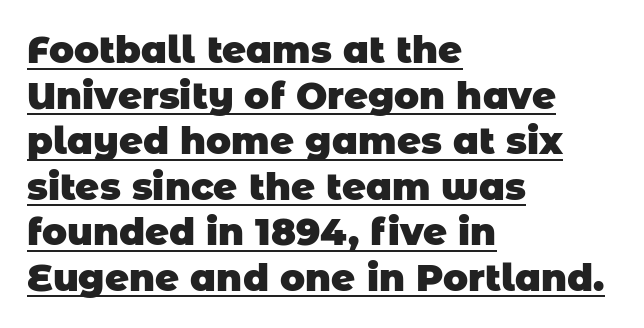
Nobody touched the tracking dial on this one. Emphasis by weight is at full strength: bold. The specimen includes a rule beneath the text block's lines. A student would call this left alignment; a typographer would say flush left, rag right.
